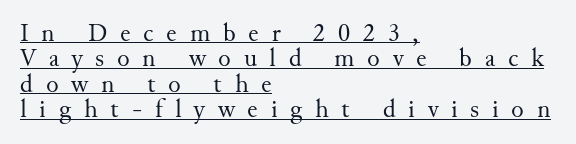
Q: Is the text bold? A: No.
Q: Is the text italic (slanted)? A: No, it is upright.
Q: Is the text underlined? A: Yes.
Q: How is the paragraph aligned? A: Left-aligned.
Q: Is the spacing between letters normal or unusually wide? A: Unusually wide.
Q: Is the spacing between lines tight, normal or loose? A: Tight.
